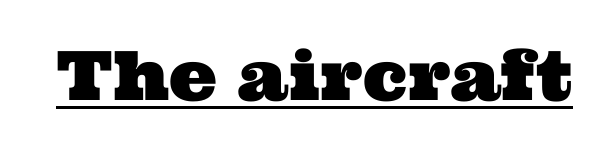
{"serif": "yes", "width": "wide", "stroke_contrast": "medium", "x_height": "medium", "monospaced": "no", "underline": "yes", "letter_spacing": "normal", "letter_spacing_em": 0.0, "glyph_px": 68}
